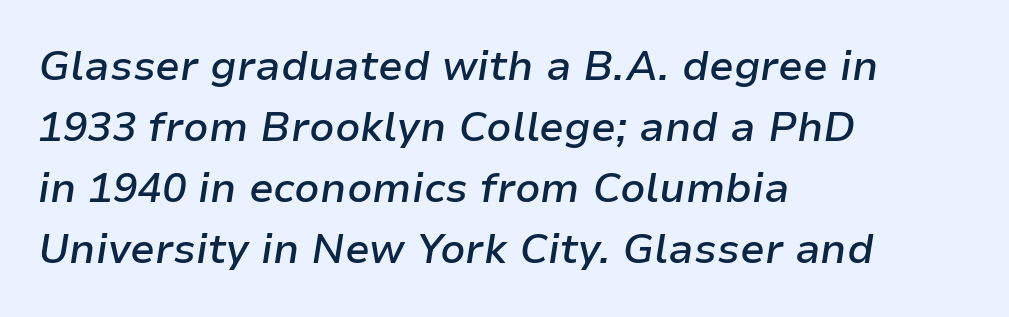
{"italic": "yes", "lean": "right", "slant_degrees": 9, "bold": "semi", "weight": "semibold", "width": "normal", "stroke_contrast": "low", "x_height": "medium", "monospaced": "no", "underline": "no", "align": "left", "line_spacing": "normal", "line_spacing_ratio": 1.49, "letter_spacing": "normal", "letter_spacing_em": 0.0, "glyph_px": 41}
